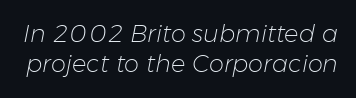
The letters sit at their default tracking, neither squeezed nor spread. Unmarked baselines from the first word to the last. The lines sit at an ordinary, default distance from one another. This sample uses an oblique cut, with every glyph tilted off the vertical. Each stroke keeps to a modest, everyday thickness or less.
